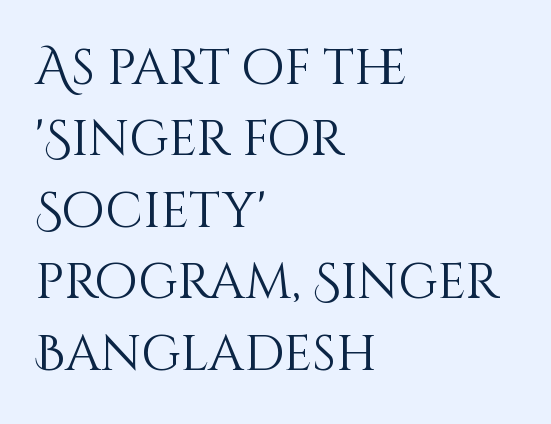
{"italic": "no", "bold": "no", "weight": "light", "width": "normal", "stroke_contrast": "medium", "x_height": "large", "monospaced": "no", "underline": "no", "align": "left", "line_spacing": "normal", "line_spacing_ratio": 1.43, "letter_spacing": "normal", "letter_spacing_em": 0.0, "glyph_px": 50}
